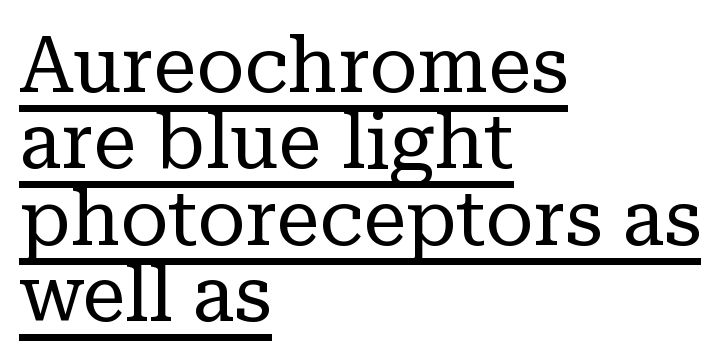
Q: Is the text bold? A: No.
Q: Is the text italic (slanted)? A: No, it is upright.
Q: Is the typeface a serif or a sans-serif typeface? A: Serif.
Q: Is the text underlined? A: Yes.
Q: How is the paragraph aligned? A: Left-aligned.
Q: Is the spacing between letters normal or unusually wide? A: Normal.
Q: Is the spacing between lines tight, normal or loose? A: Tight.
Q: Width (condensed, normal, or wide)? A: Normal.
Q: Stroke contrast? A: Low.
Q: x-height? A: Medium.
Q: Monospaced? A: No.
